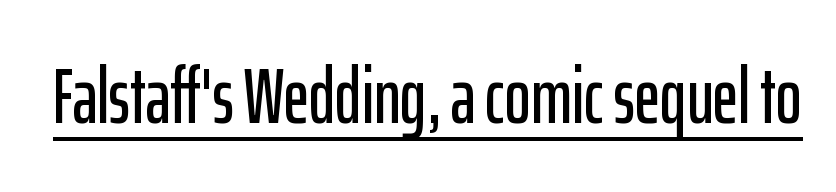
The image shows 78 px condensed sans-serif type, upright; set normal letter spacing, underlined; low stroke contrast and a medium x-height.
